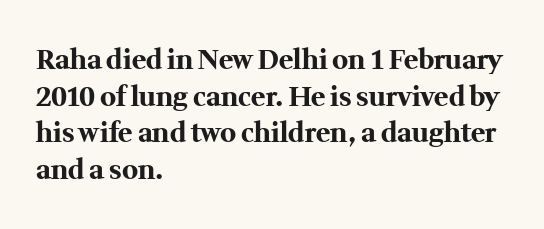
Casual observation: everything's shoved over to the left. Look at the tracking — it's just the regular setting, nothing added. The rendering uses a moderate line-height, typical for paragraphs. Decoration check: the copy has no underline. The face used here has the dense, thick strokes of a bold. The typography opts for an upright posture over an oblique one.
